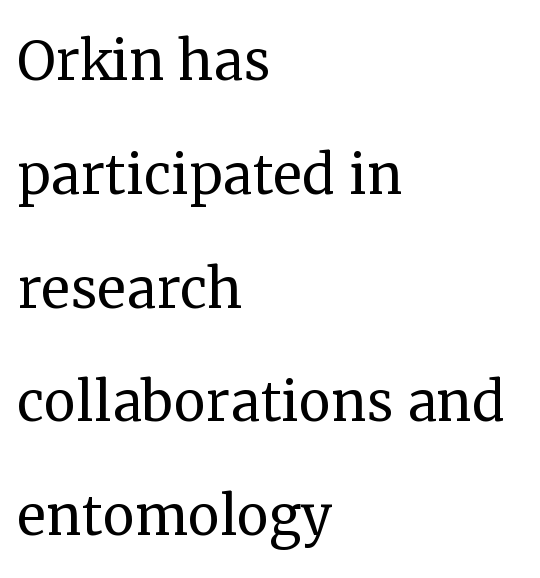
Q: Is the text bold? A: No.
Q: Is the text italic (slanted)? A: No, it is upright.
Q: Is the typeface a serif or a sans-serif typeface? A: Serif.
Q: Is the text underlined? A: No.
Q: How is the paragraph aligned? A: Left-aligned.
Q: Is the spacing between letters normal or unusually wide? A: Normal.
Q: Is the spacing between lines tight, normal or loose? A: Normal.
Q: Width (condensed, normal, or wide)? A: Normal.
Q: Stroke contrast? A: Medium.
Q: x-height? A: Medium.
Q: Monospaced? A: No.
